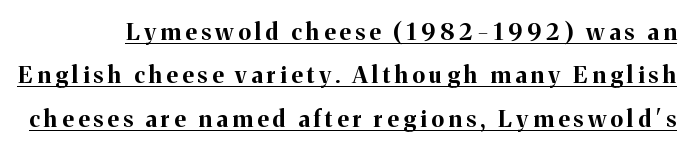
Do the letters lean? They stand straight. The glyphs are accompanied by a horizontal stroke just below them. The face used here is rendered with a markedly widened letterfit. Pretty heavy lettering here — definitely bold.
